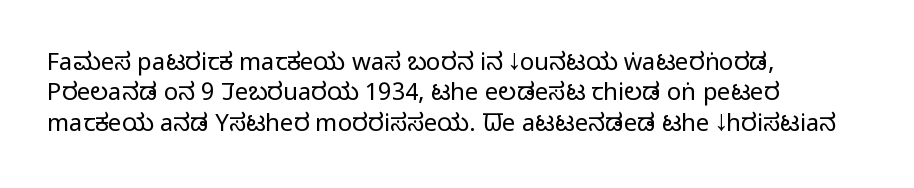
Q: Is the text bold? A: No.
Q: Is the text italic (slanted)? A: No, it is upright.
Q: Is the text underlined? A: No.
Q: How is the paragraph aligned? A: Left-aligned.
Q: Is the spacing between letters normal or unusually wide? A: Normal.
Q: Is the spacing between lines tight, normal or loose? A: Normal.
